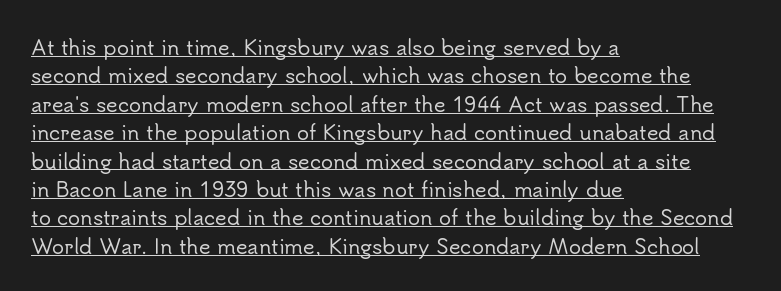
The image shows 20 px text type, upright; set left-aligned, normal line spacing (1.42x), normal letter spacing, underlined.
